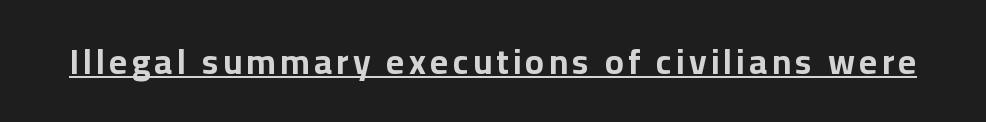
The image shows 35 px bold sans-serif type, upright; set underlined; low stroke contrast and a medium x-height.
